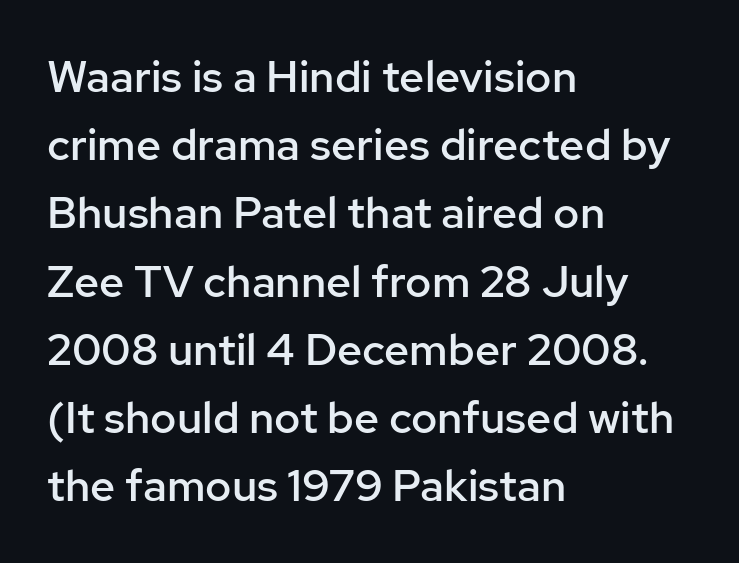
Check where the strokes stop: nothing finishes them off — pure sans. The face used here is proportionally spaced, like ordinary book or web type. Each glyph is drawn with semibold strokes, heavier than normal yet not fully bold. Nobody drew a line under any word here.
